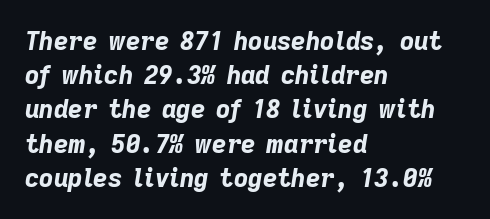
Q: Is the text bold? A: Yes.
Q: Is the text italic (slanted)? A: Yes, it leans right by about 9 degrees.
Q: Is the text underlined? A: No.
Q: How is the paragraph aligned? A: Left-aligned.
Q: Is the spacing between letters normal or unusually wide? A: Normal.
Q: Is the spacing between lines tight, normal or loose? A: Normal.
